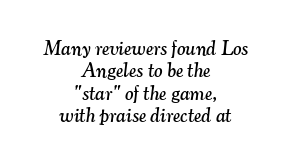
Q: Is the text italic (slanted)? A: Yes, it leans right by about 7 degrees.
Q: Is the text underlined? A: No.
Q: How is the paragraph aligned? A: Centered.
Q: Is the spacing between letters normal or unusually wide? A: Normal.
Q: Is the spacing between lines tight, normal or loose? A: Tight.
